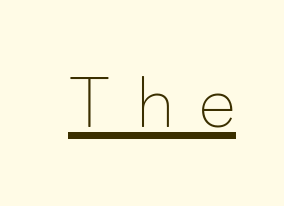
{"serif": "no", "italic": "no", "bold": "no", "weight": "thin", "width": "normal", "stroke_contrast": "low", "x_height": "medium", "monospaced": "no", "underline": "yes", "letter_spacing": "wide", "letter_spacing_em": 0.36, "glyph_px": 68}
